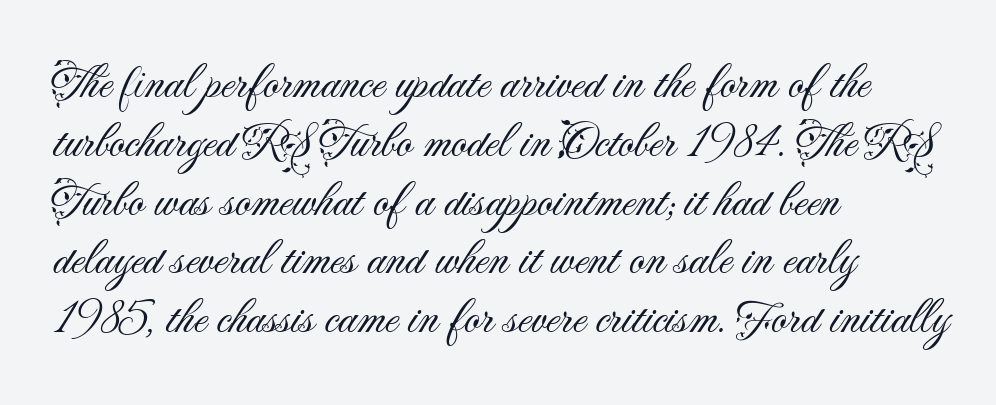
Q: Is the text bold? A: No.
Q: Is the text italic (slanted)? A: Yes.
Q: Is the typeface a serif or a sans-serif typeface? A: Sans-serif.
Q: Is the text underlined? A: No.
Q: How is the paragraph aligned? A: Left-aligned.
Q: Is the spacing between letters normal or unusually wide? A: Normal.
Q: Width (condensed, normal, or wide)? A: Normal.
Q: Stroke contrast? A: Medium.
Q: x-height? A: Small.
Q: Monospaced? A: No.
